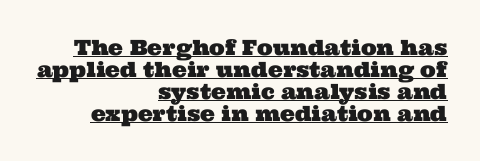
The image shows 21 px text type; set right-aligned, tight line spacing (1.05x), normal letter spacing, underlined.
